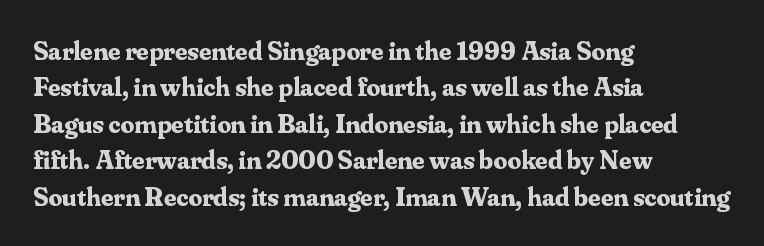
The image shows 27 px bold type, upright; set left-aligned, normal line spacing (1.35x), normal letter spacing, not underlined.
